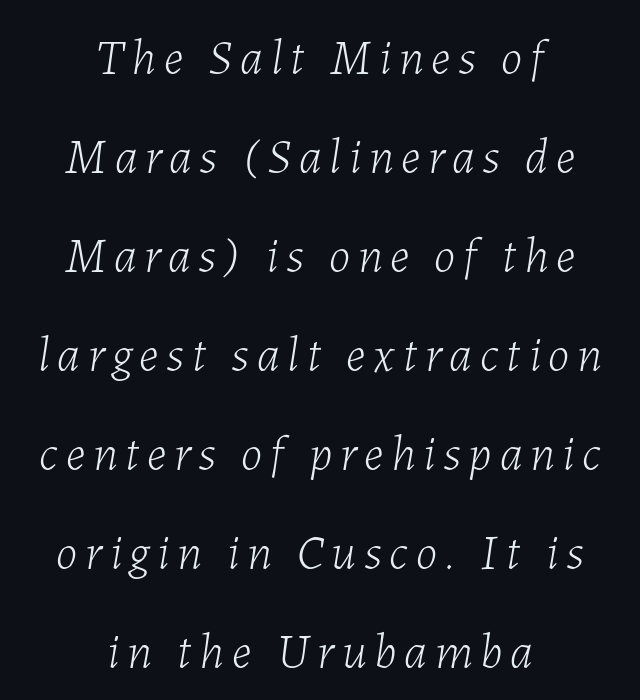
These glyphs show unthickened strokes, regular width or finer. The passage shown leans; its letterforms are oblique. Horizontally, the lines are justified to the midpoint only. Proportional: the letters do not fall into vertical columns. Descenders hang freely into open space. Is there much room between lines? Yes — plenty of vertical air separates them.
